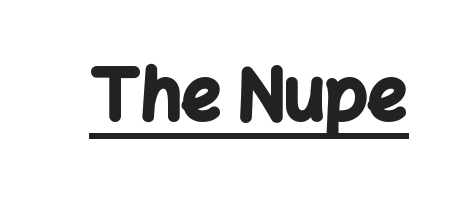
The rendering keeps characters at their native spacing. The rendered words wear a rule along their underside. Look at the bottom of the vertical strokes: they stop flat, with no serifs. Strong, thick strokes mark this as bold type. Do the characters align in a grid? No, the font is proportional.
